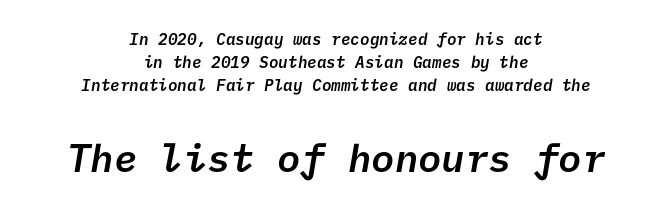
Q: Is the text bold? A: Semi-bold.
Q: Is the typeface a serif or a sans-serif typeface? A: Sans-serif.
Q: Is the text underlined? A: No.
Q: How is the paragraph aligned? A: Centered.
Q: Is the spacing between letters normal or unusually wide? A: Normal.
Q: Is the spacing between lines tight, normal or loose? A: Normal.
Q: Which block of text is set in a larger size, the first (top) or the second (bottom)? A: The second (bottom) one.
Q: Width (condensed, normal, or wide)? A: Normal.
Q: Stroke contrast? A: Low.
Q: x-height? A: Medium.
